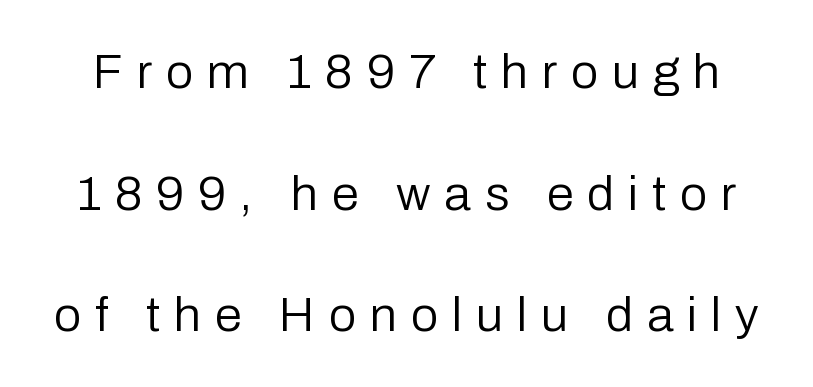
Q: Is the text bold? A: No.
Q: Is the text italic (slanted)? A: No, it is upright.
Q: Is the typeface a serif or a sans-serif typeface? A: Sans-serif.
Q: Is the text underlined? A: No.
Q: Is the spacing between letters normal or unusually wide? A: Unusually wide.
Q: Is the spacing between lines tight, normal or loose? A: Loose.
Q: Width (condensed, normal, or wide)? A: Normal.
Q: Stroke contrast? A: Low.
Q: x-height? A: Medium.
Q: Monospaced? A: No.
